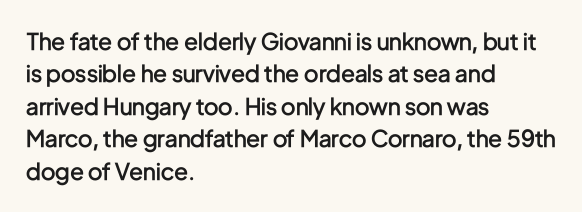
{"italic": "no", "bold": "semi", "underline": "no", "align": "left", "line_spacing": "normal", "line_spacing_ratio": 1.41, "letter_spacing": "normal", "letter_spacing_em": 0.0, "glyph_px": 23}
